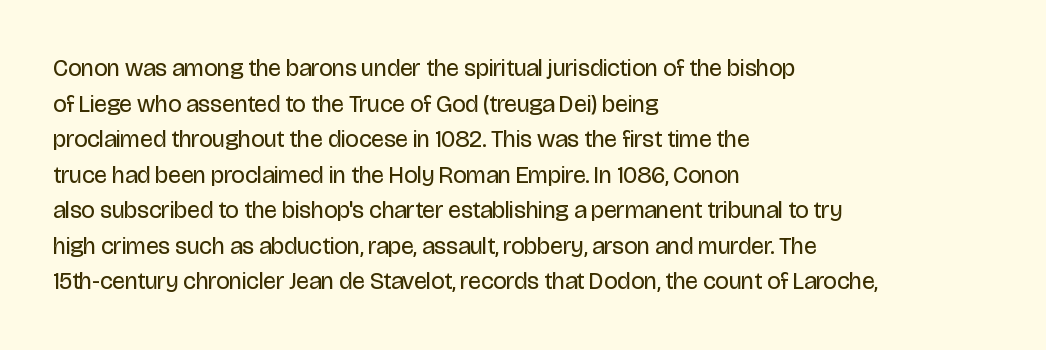
No italicization has been applied; the sample stays upright. Each line starts at the same left margin while the right side varies. Weight: regular or lighter. Compared with typical paragraphs, the rows here are spaced about the same. No extra tracking has been applied to these lines. Any mark beneath the type? The region is blank.
